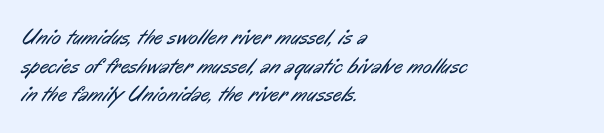
Characters follow at the spacing the type designer built in. These lines stack with their left ends in a neat column. The strip under each line holds only bare page. Each stroke keeps to a modest, everyday thickness or less.
